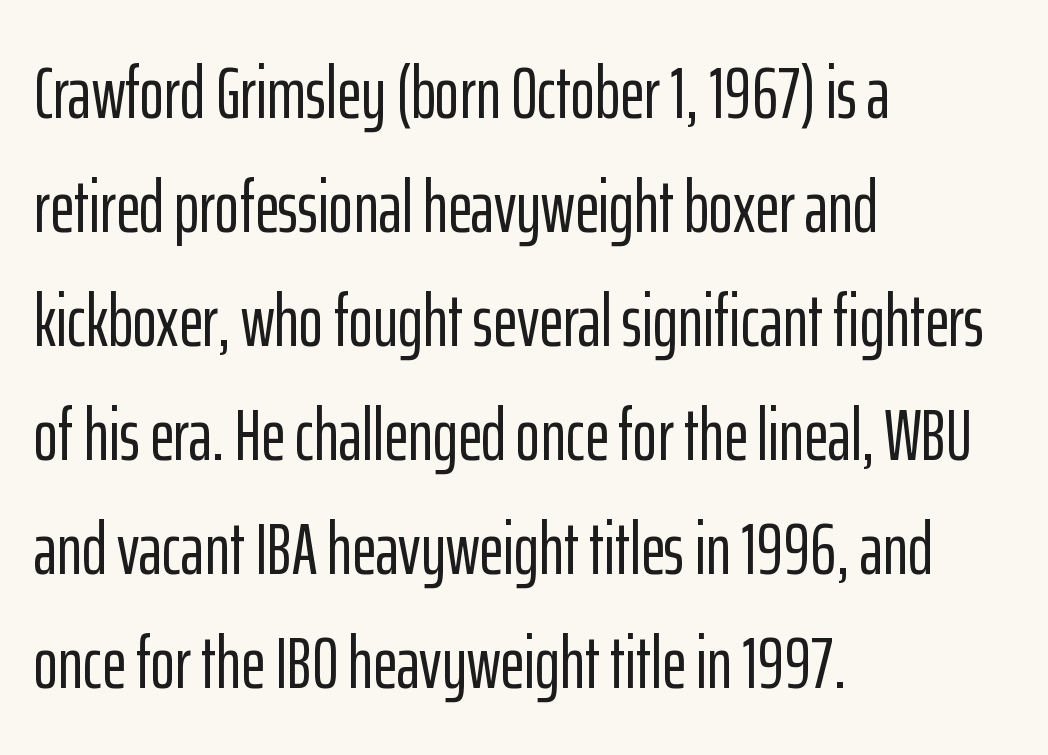
The passage is arranged the way most books set body copy — flush left. Type style note: lacks serifs. The rendering keeps characters at their native spacing. A typesetter would call this proportional, since set widths differ per character. Is there much room between lines? A standard amount, neither cramped nor airy.
